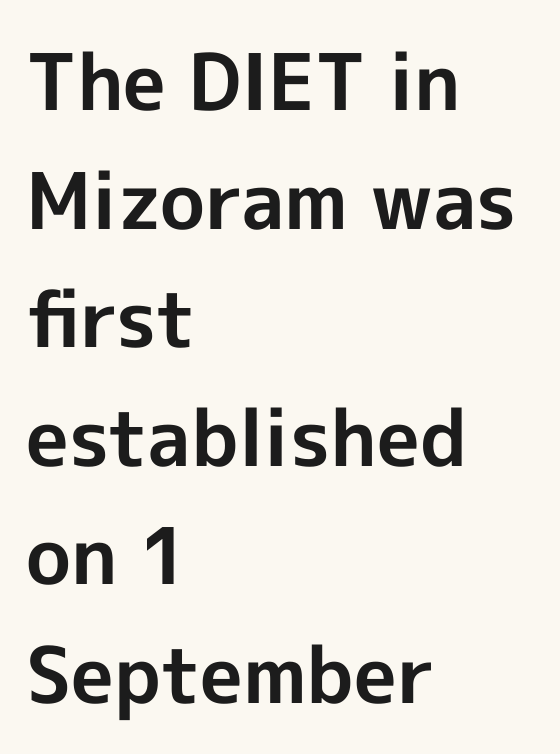
The image shows 78 px bold sans-serif type, upright; set left-aligned, normal line spacing (1.52x), normal letter spacing, not underlined; a medium x-height.
